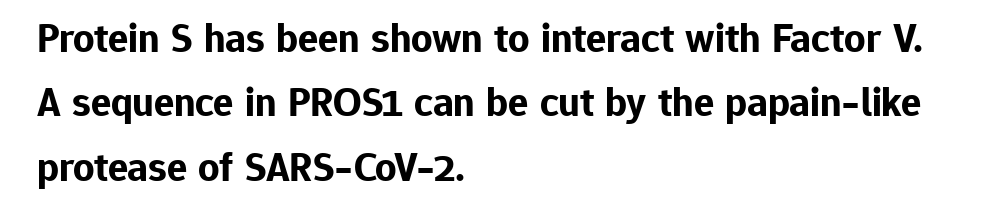
{"serif": "no", "italic": "no", "bold": "yes", "weight": "bold", "width": "normal", "stroke_contrast": "low", "x_height": "medium", "monospaced": "no", "underline": "no", "align": "left", "line_spacing": "normal", "line_spacing_ratio": 1.53, "letter_spacing": "normal", "letter_spacing_em": 0.0, "glyph_px": 42}
